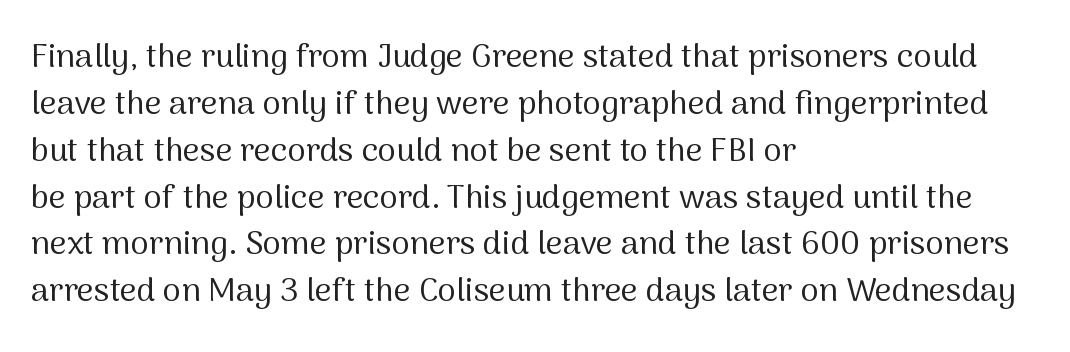
Students, note that the glyphs here touch the page at normal intervals. No letter is thick-stroked: the sample isn't bold. The rows are spaced the way most documents space them. The passage shown is typeset with a sans-serif family. The axis of the letterforms is exactly vertical. Left-aligned paragraph, ragged on the right.
